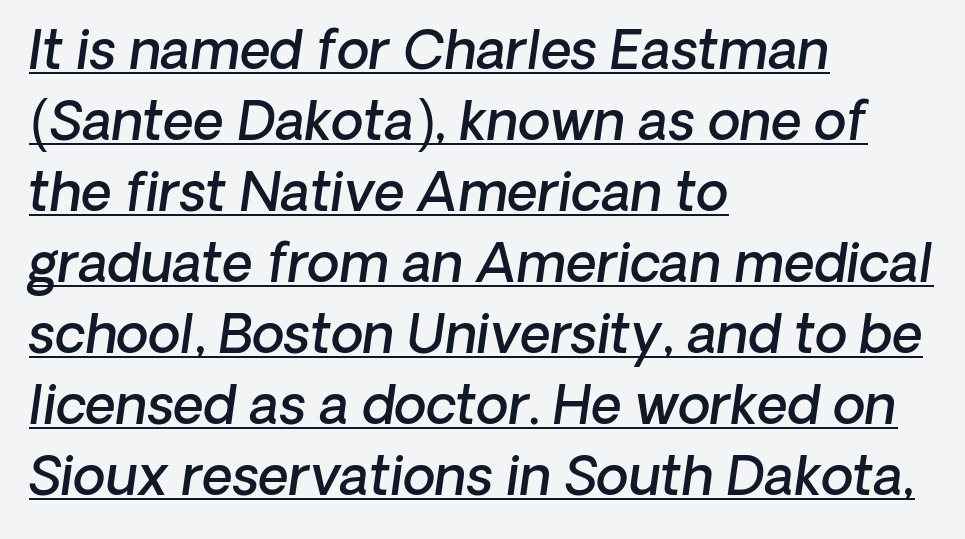
{"italic": "yes", "lean": "right", "slant_degrees": 8, "bold": "semi", "weight": "semibold", "width": "normal", "stroke_contrast": "low", "x_height": "medium", "monospaced": "no", "underline": "yes", "align": "left", "line_spacing": "normal", "line_spacing_ratio": 1.34, "letter_spacing": "normal", "letter_spacing_em": 0.0, "glyph_px": 53}
